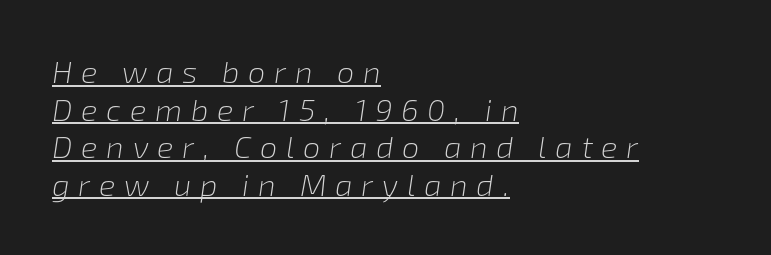
Q: Is the text bold? A: No.
Q: Is the text italic (slanted)? A: Yes, it leans right by about 8 degrees.
Q: Is the text underlined? A: Yes.
Q: How is the paragraph aligned? A: Left-aligned.
Q: Is the spacing between letters normal or unusually wide? A: Unusually wide.
Q: Width (condensed, normal, or wide)? A: Normal.
Q: Stroke contrast? A: Low.
Q: x-height? A: Medium.
Q: Monospaced? A: No.
